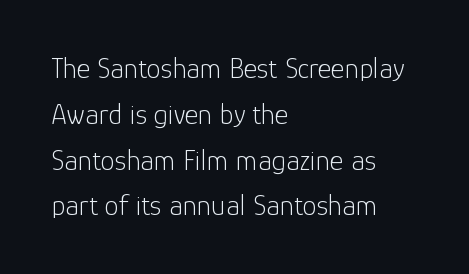
The image shows 29 px light sans-serif type, upright; set left-aligned, normal line spacing (1.58x), normal letter spacing, not underlined; low stroke contrast and a medium x-height.
